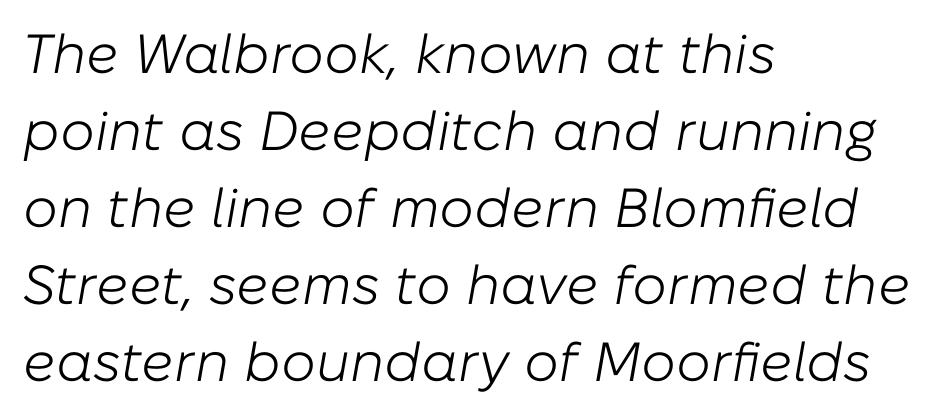
{"italic": "yes", "lean": "right", "slant_degrees": 10, "bold": "no", "weight": "light", "width": "normal", "stroke_contrast": "low", "x_height": "medium", "monospaced": "no", "underline": "no", "align": "left", "line_spacing": "normal", "line_spacing_ratio": 1.4, "letter_spacing": "normal", "letter_spacing_em": 0.0, "glyph_px": 55}
